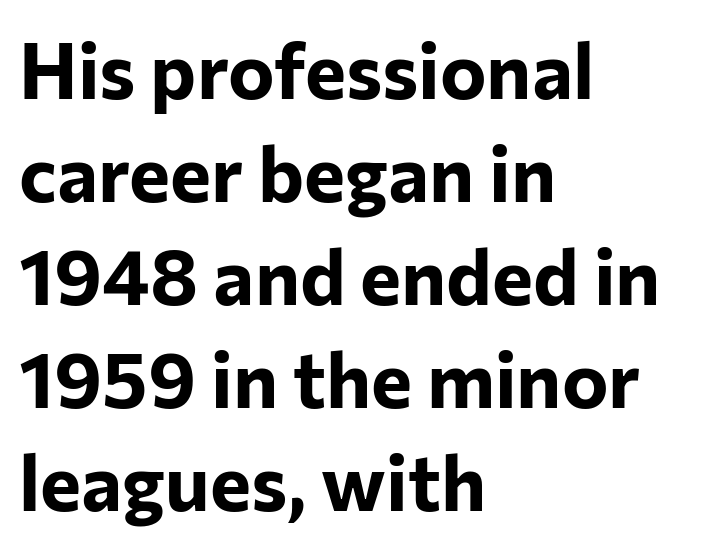
Q: Is the text bold? A: Yes.
Q: Is the text italic (slanted)? A: No, it is upright.
Q: Is the typeface a serif or a sans-serif typeface? A: Sans-serif.
Q: Is the text underlined? A: No.
Q: How is the paragraph aligned? A: Left-aligned.
Q: Is the spacing between letters normal or unusually wide? A: Normal.
Q: Is the spacing between lines tight, normal or loose? A: Normal.
Q: Width (condensed, normal, or wide)? A: Normal.
Q: Stroke contrast? A: Low.
Q: x-height? A: Medium.
Q: Monospaced? A: No.
